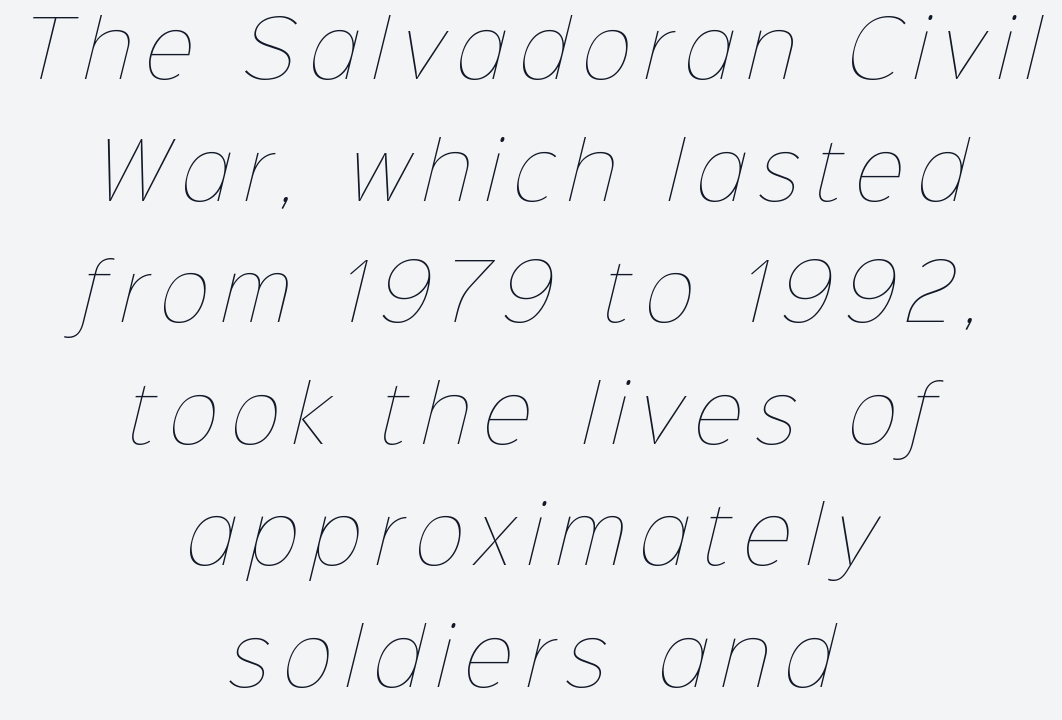
Q: Is the text bold? A: No.
Q: Is the text underlined? A: No.
Q: How is the paragraph aligned? A: Centered.
Q: Is the spacing between lines tight, normal or loose? A: Normal.
Q: Width (condensed, normal, or wide)? A: Normal.
Q: Stroke contrast? A: Low.
Q: x-height? A: Medium.
Q: Monospaced? A: No.
